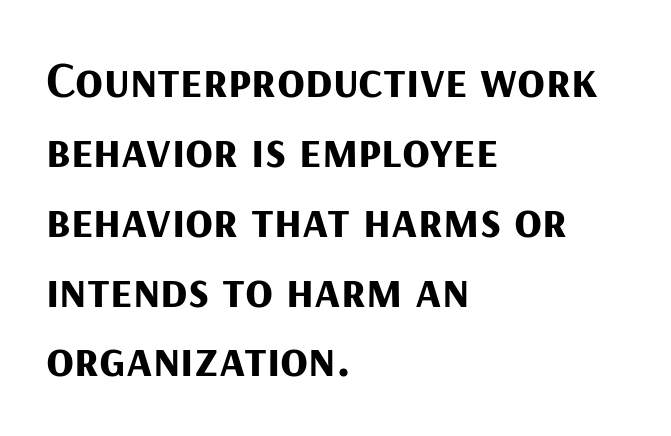
Q: Is the text bold? A: Yes.
Q: Is the text italic (slanted)? A: No, it is upright.
Q: Is the typeface a serif or a sans-serif typeface? A: Sans-serif.
Q: Is the text underlined? A: No.
Q: How is the paragraph aligned? A: Left-aligned.
Q: Is the spacing between letters normal or unusually wide? A: Normal.
Q: Is the spacing between lines tight, normal or loose? A: Normal.
Q: Width (condensed, normal, or wide)? A: Normal.
Q: Stroke contrast? A: Medium.
Q: x-height? A: Medium.
Q: Monospaced? A: No.
